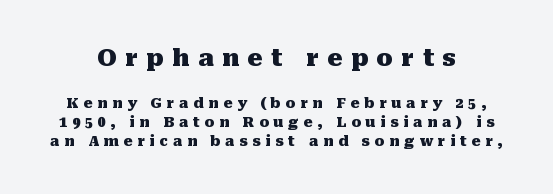
The image shows 24 px bold type, upright; set normal line spacing (1.37x), unusually wide letter spacing (+0.35 em), not underlined; the first (top) block is 1.71x larger.
